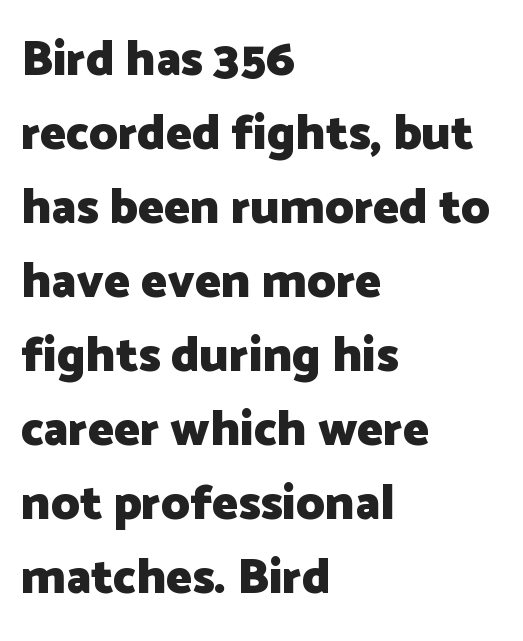
Q: Is the text bold? A: Yes.
Q: Is the text italic (slanted)? A: No, it is upright.
Q: Is the typeface a serif or a sans-serif typeface? A: Sans-serif.
Q: Is the text underlined? A: No.
Q: How is the paragraph aligned? A: Left-aligned.
Q: Is the spacing between letters normal or unusually wide? A: Normal.
Q: Is the spacing between lines tight, normal or loose? A: Normal.
Q: Width (condensed, normal, or wide)? A: Normal.
Q: Stroke contrast? A: Low.
Q: x-height? A: Medium.
Q: Monospaced? A: No.
